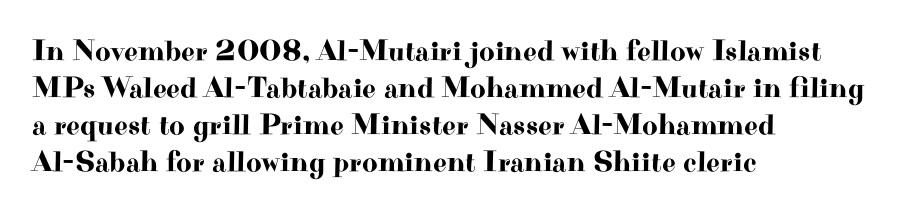
Posture: vertical. Compared with typical body copy, the letter spacing here is the same. The string is rendered with underlining switched off. Serif or sans? Serif — the stroke terminals have little feet.
